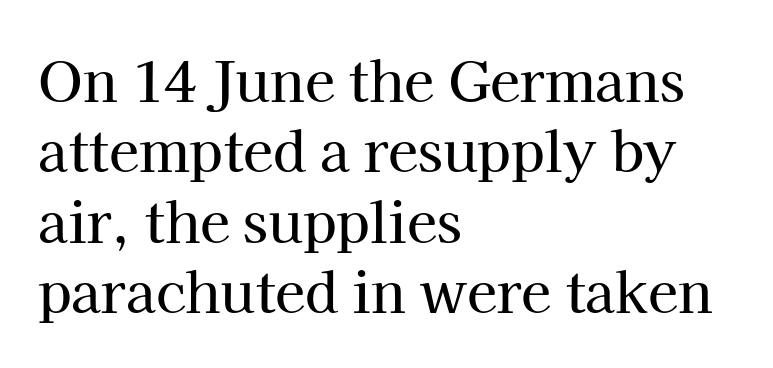
Q: Is the text italic (slanted)? A: No, it is upright.
Q: Is the typeface a serif or a sans-serif typeface? A: Serif.
Q: Is the text underlined? A: No.
Q: How is the paragraph aligned? A: Left-aligned.
Q: Is the spacing between letters normal or unusually wide? A: Normal.
Q: Is the spacing between lines tight, normal or loose? A: Normal.
Q: Width (condensed, normal, or wide)? A: Normal.
Q: Stroke contrast? A: High.
Q: x-height? A: Medium.
Q: Monospaced? A: No.
